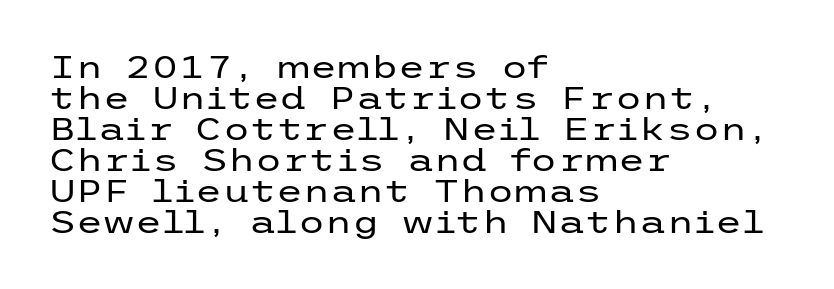
Q: Is the text bold? A: No.
Q: Is the text italic (slanted)? A: No, it is upright.
Q: Is the typeface a serif or a sans-serif typeface? A: Sans-serif.
Q: Is the text underlined? A: No.
Q: How is the paragraph aligned? A: Left-aligned.
Q: Is the spacing between letters normal or unusually wide? A: Normal.
Q: Is the spacing between lines tight, normal or loose? A: Tight.
Q: Width (condensed, normal, or wide)? A: Wide.
Q: Stroke contrast? A: Low.
Q: x-height? A: Medium.
